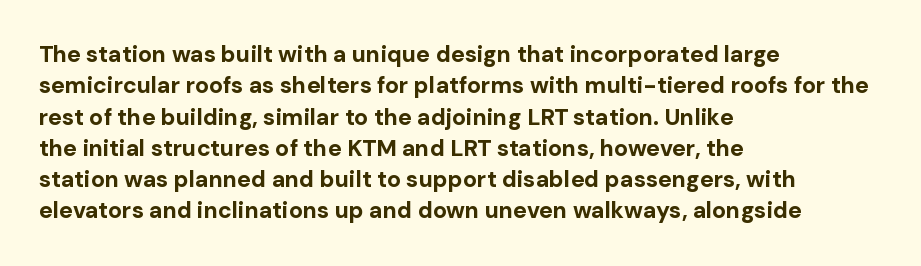
The image shows 23 px bold type, upright; set left-aligned, normal line spacing (1.36x), normal letter spacing, not underlined.
